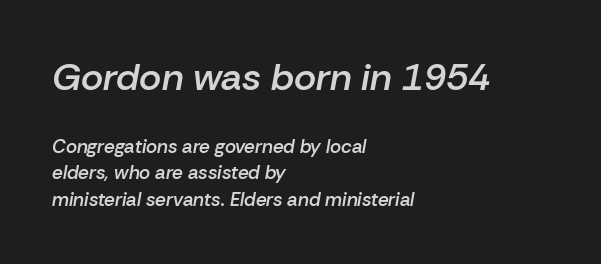
Q: Is the text bold? A: Semi-bold.
Q: Is the text italic (slanted)? A: Yes, it leans right by about 10 degrees.
Q: Is the text underlined? A: No.
Q: How is the paragraph aligned? A: Left-aligned.
Q: Is the spacing between letters normal or unusually wide? A: Normal.
Q: Is the spacing between lines tight, normal or loose? A: Normal.
Q: Which block of text is set in a larger size, the first (top) or the second (bottom)? A: The first (top) one.
Q: Width (condensed, normal, or wide)? A: Normal.
Q: Stroke contrast? A: Low.
Q: x-height? A: Medium.
Q: Monospaced? A: No.
